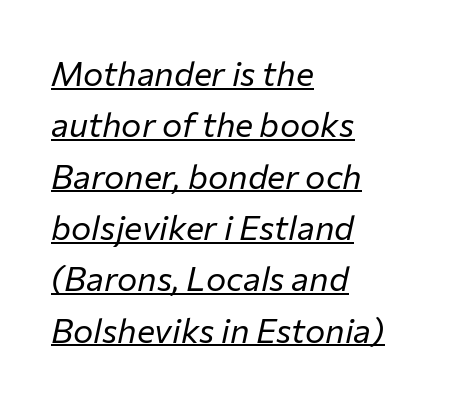
The image shows 34 px regular-weight type, italic (leaning right); set left-aligned, normal line spacing (1.51x), normal letter spacing, underlined; low stroke contrast and a medium x-height.
